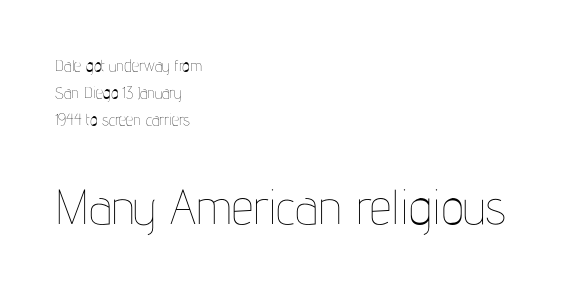
Q: Is the text bold? A: No.
Q: Is the text italic (slanted)? A: No, it is upright.
Q: Is the text underlined? A: No.
Q: How is the paragraph aligned? A: Left-aligned.
Q: Is the spacing between letters normal or unusually wide? A: Normal.
Q: Is the spacing between lines tight, normal or loose? A: Normal.
Q: Which block of text is set in a larger size, the first (top) or the second (bottom)? A: The second (bottom) one.
Q: Width (condensed, normal, or wide)? A: Condensed.
Q: Stroke contrast? A: Low.
Q: x-height? A: Medium.
Q: Monospaced? A: No.
